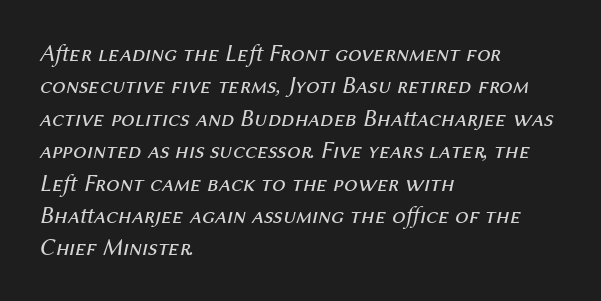
{"italic": "yes", "lean": "right", "slant_degrees": 12, "bold": "no", "underline": "no", "align": "left", "line_spacing": "normal", "line_spacing_ratio": 1.35, "letter_spacing": "normal", "letter_spacing_em": 0.0, "glyph_px": 24}
